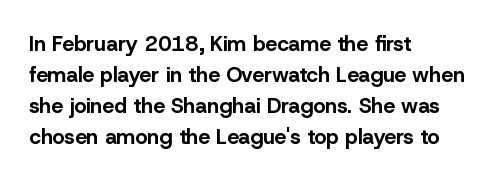
{"italic": "no", "bold": "yes", "underline": "no", "align": "left", "line_spacing": "normal", "line_spacing_ratio": 1.48, "letter_spacing": "normal", "letter_spacing_em": 0.0, "glyph_px": 21}
